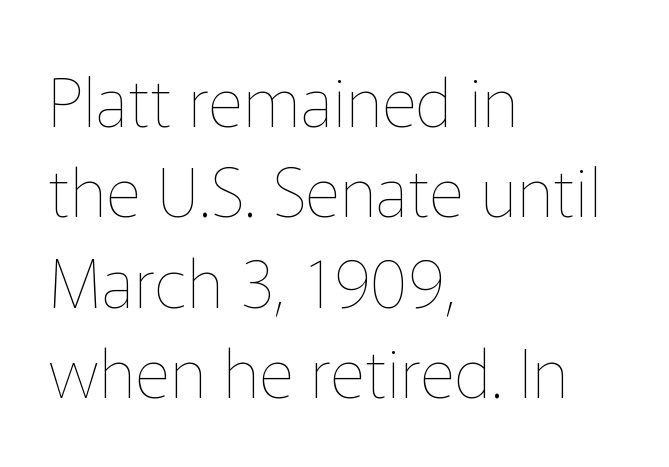
The image shows 68 px thin type, upright; set left-aligned, normal line spacing (1.33x), normal letter spacing, not underlined; low stroke contrast and a medium x-height.
